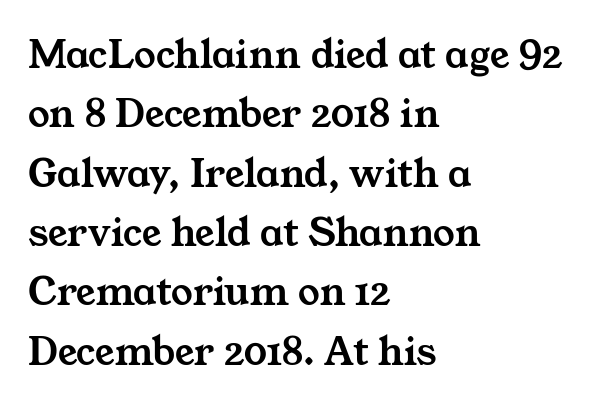
{"serif": "yes", "width": "wide", "stroke_contrast": "medium", "x_height": "medium", "monospaced": "no", "underline": "no", "align": "left", "line_spacing": "normal", "line_spacing_ratio": 1.38, "letter_spacing": "normal", "letter_spacing_em": 0.0, "glyph_px": 43}
